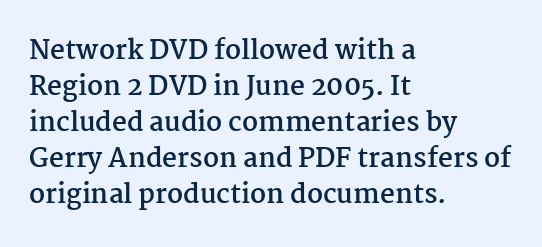
{"italic": "no", "bold": "yes", "underline": "no", "align": "left", "line_spacing": "normal", "line_spacing_ratio": 1.38, "letter_spacing": "normal", "letter_spacing_em": 0.0, "glyph_px": 26}
